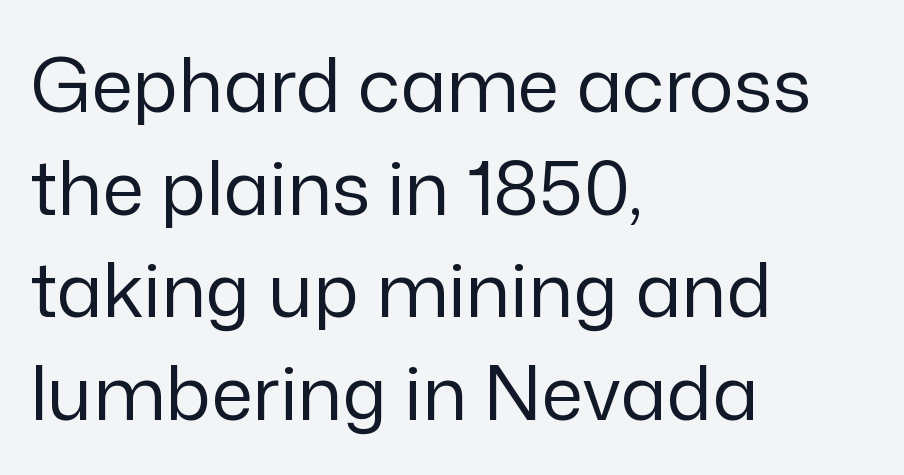
{"serif": "no", "italic": "no", "bold": "no", "weight": "regular", "width": "normal", "stroke_contrast": "low", "x_height": "medium", "monospaced": "no", "underline": "no", "align": "left", "line_spacing": "normal", "line_spacing_ratio": 1.37, "letter_spacing": "normal", "letter_spacing_em": 0.0, "glyph_px": 75}
